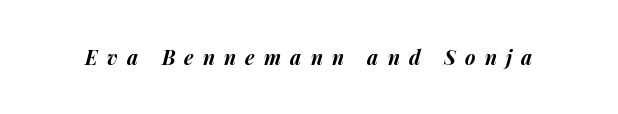
{"italic": "yes", "lean": "right", "slant_degrees": 14, "bold": "yes", "underline": "no", "letter_spacing": "wide", "letter_spacing_em": 0.46, "glyph_px": 20}
